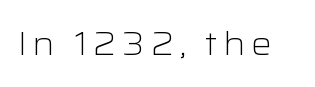
{"serif": "no", "italic": "no", "bold": "no", "weight": "light", "width": "wide", "stroke_contrast": "low", "x_height": "medium", "monospaced": "no", "underline": "no", "glyph_px": 33}
